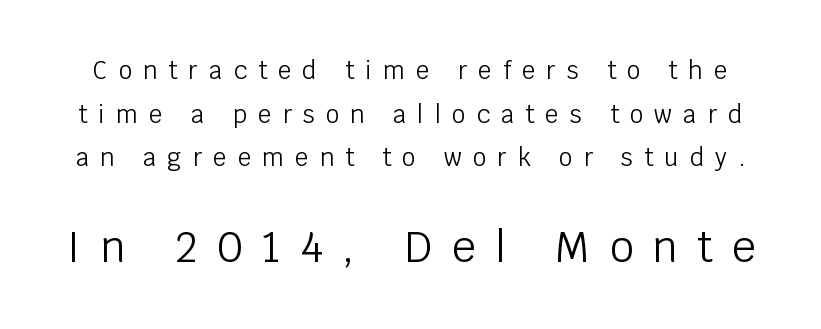
Grotesque or geometric, the face here clearly has no serifs. The letters look calm and open, with moderate or lighter stems. Do the letters lean? They stand straight. The letters advance in unequal steps, a hallmark of proportional type. If you squint, the bottom block still reads clearly — it's the larger of the two. Letters rest on an invisible, unmarked baseline.
